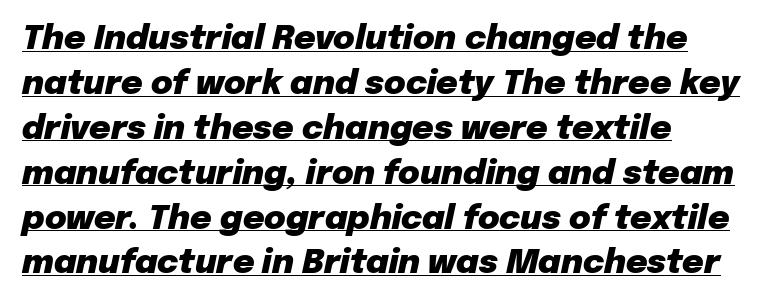
Tracking here is standard; glyphs follow each other at the usual distance. A continuous stroke trails under the words, as in a hyperlink. The rendering uses natural spacing where letterforms have individual widths. Look at the stroke-to-counter ratio: heavy, a bold.
